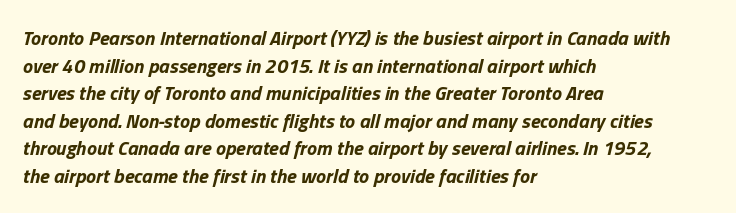
Compared with an ordinary text face, these strokes are far heavier — a full bold. Is the block centered? No — it sits flush against the left margin. What's the leading like? Ordinary, nothing unusual. The rendering applies a slant to the glyphs. Does extra space separate the letters? No, they use regular spacing.
